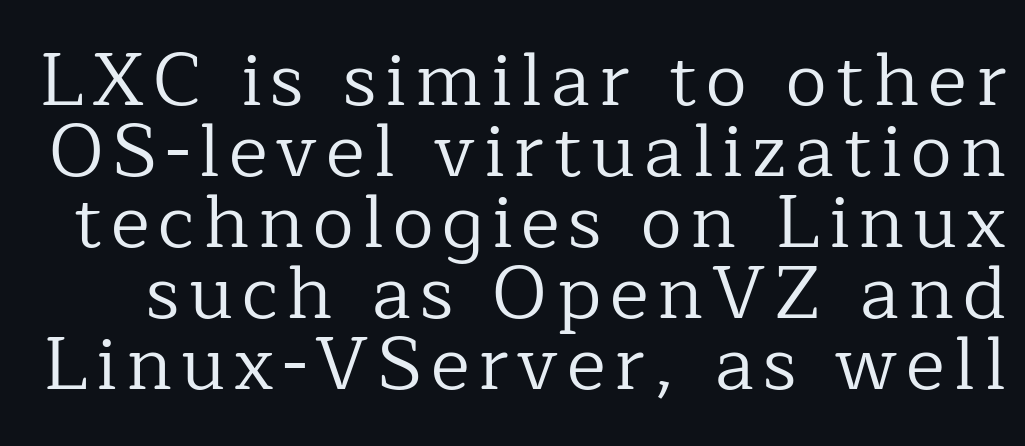
Q: Is the text bold? A: No.
Q: Is the text italic (slanted)? A: No, it is upright.
Q: Is the typeface a serif or a sans-serif typeface? A: Serif.
Q: Is the text underlined? A: No.
Q: Is the spacing between lines tight, normal or loose? A: Tight.
Q: Width (condensed, normal, or wide)? A: Normal.
Q: Stroke contrast? A: Low.
Q: x-height? A: Medium.
Q: Monospaced? A: No.
